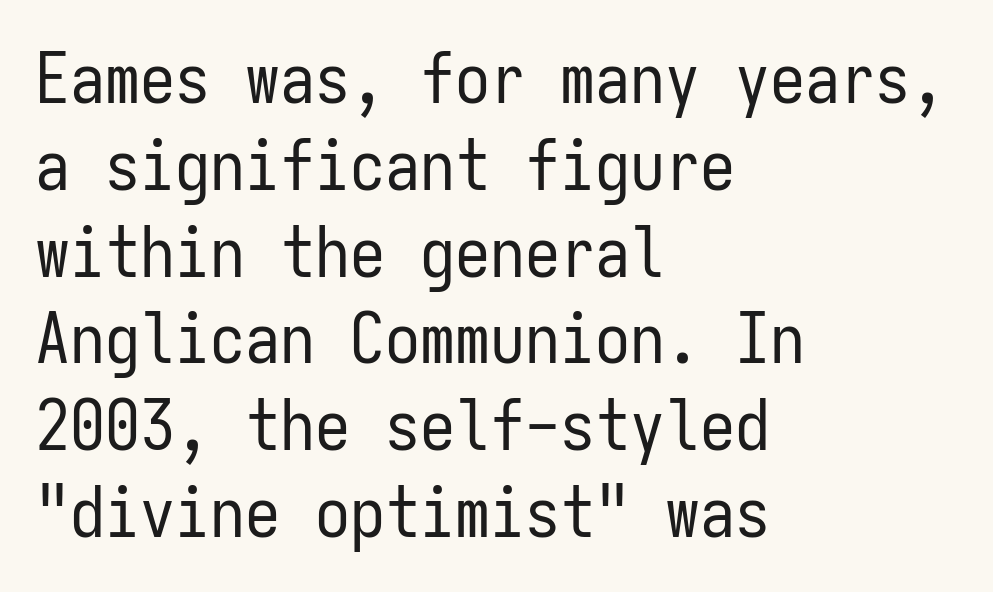
The rendering shows plain stroke endings on the letterforms — a sans-serif design. Short note: letters normally spaced. Horizontally, the lines are justified to the leading edge only. The passage shown is not bold in any degree. Upright lettering throughout.
